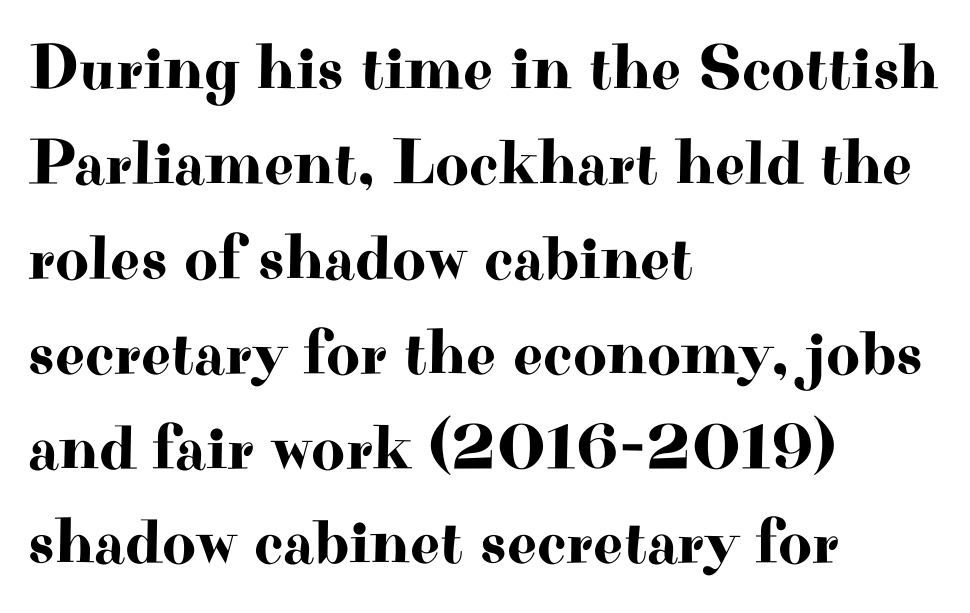
No extra tracking has been applied to these lines. Descender tails drop into unmarked territory. The face used here is proportionally spaced, like ordinary book or web type. These lines are set flush left with a ragged right edge.
